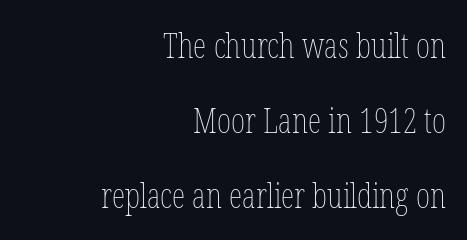
The image shows 34 px thin, condensed type, upright; set right-aligned, loose line spacing (2.21x), normal letter spacing, not underlined; low stroke contrast and a medium x-height.
